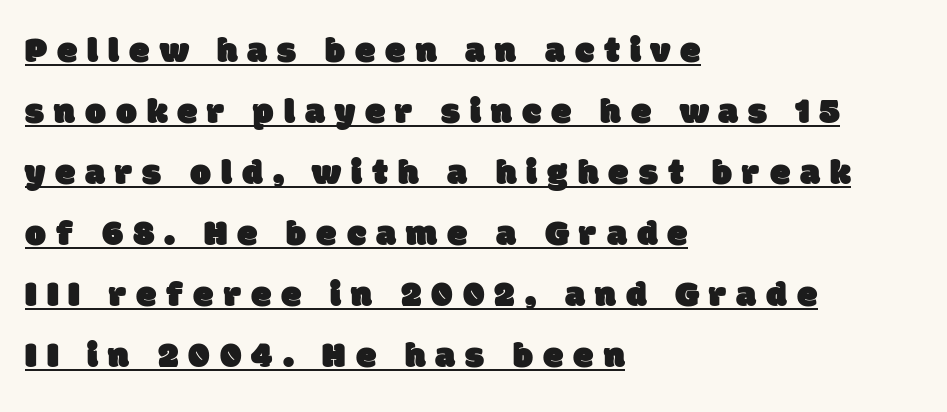
The image shows 37 px sans-serif type; set left-aligned, normal line spacing (1.65x), unusually wide letter spacing (+0.27 em), underlined; low stroke contrast and a large x-height.
